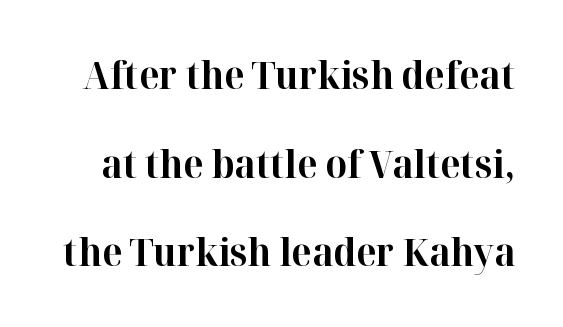
Q: Is the text bold? A: Yes.
Q: Is the text italic (slanted)? A: No, it is upright.
Q: Is the typeface a serif or a sans-serif typeface? A: Serif.
Q: Is the text underlined? A: No.
Q: Is the spacing between letters normal or unusually wide? A: Normal.
Q: Is the spacing between lines tight, normal or loose? A: Loose.
Q: Width (condensed, normal, or wide)? A: Normal.
Q: Stroke contrast? A: High.
Q: x-height? A: Medium.
Q: Monospaced? A: No.
